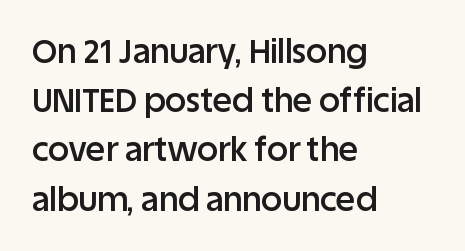
Every stem runs plumb, perpendicular to the baseline. The foot of each line stays bare and open. There is no visible air inserted between adjacent glyphs. Spacing verdict: proportional, widths tailored to each character.
